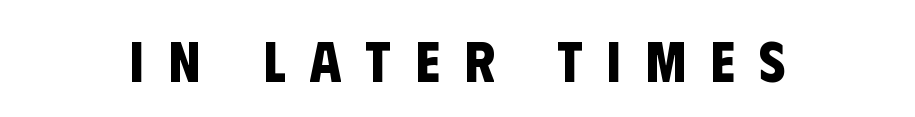
The image shows 57 px bold, condensed sans-serif type; set unusually wide letter spacing (+0.43 em), not underlined; low stroke contrast and a large x-height.
